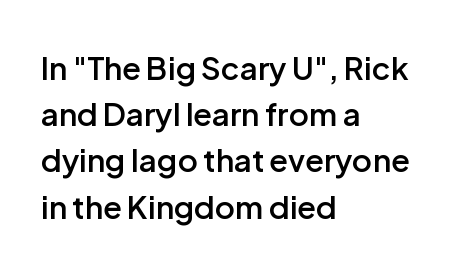
The image shows 31 px semibold sans-serif type, upright; set left-aligned, normal line spacing (1.49x), normal letter spacing, not underlined; low stroke contrast and a medium x-height.
